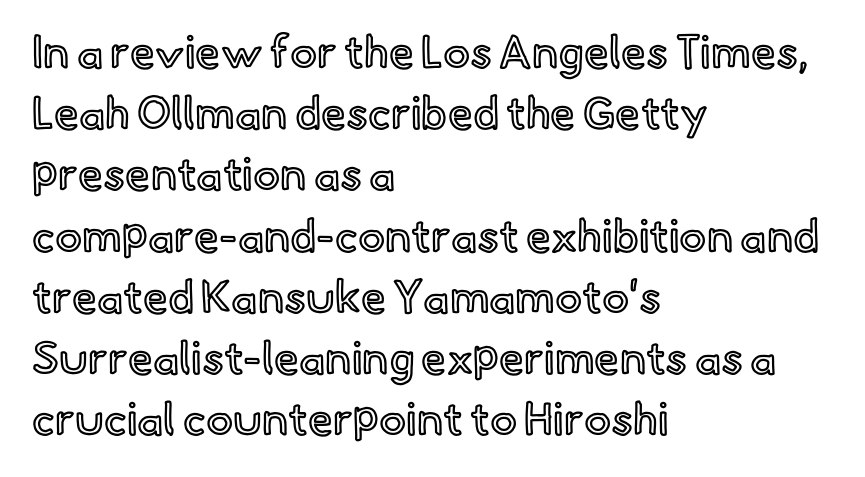
This block has exactly the height ordinary leading produces. The rag falls on the right side of this text block. This sample uses plain, unmodified letter spacing. Character widths vary here, with narrow letters taking less room than wide ones. Posture: vertical. Plain, unruled lines of type.
